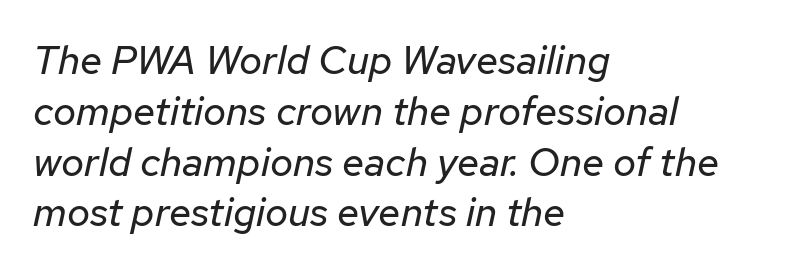
{"italic": "yes", "lean": "right", "slant_degrees": 12, "bold": "no", "weight": "regular", "width": "normal", "stroke_contrast": "low", "x_height": "medium", "monospaced": "no", "underline": "no", "align": "left", "line_spacing": "normal", "line_spacing_ratio": 1.27, "letter_spacing": "normal", "letter_spacing_em": 0.0, "glyph_px": 40}
